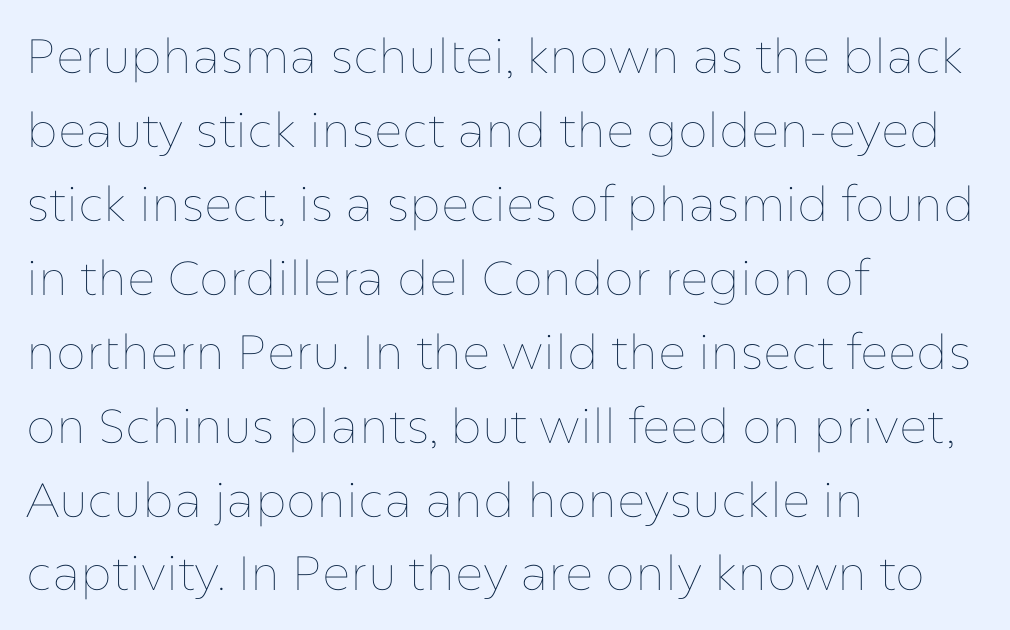
The image shows 48 px thin type, upright; set left-aligned, normal line spacing (1.54x), normal letter spacing, not underlined; low stroke contrast and a medium x-height.
